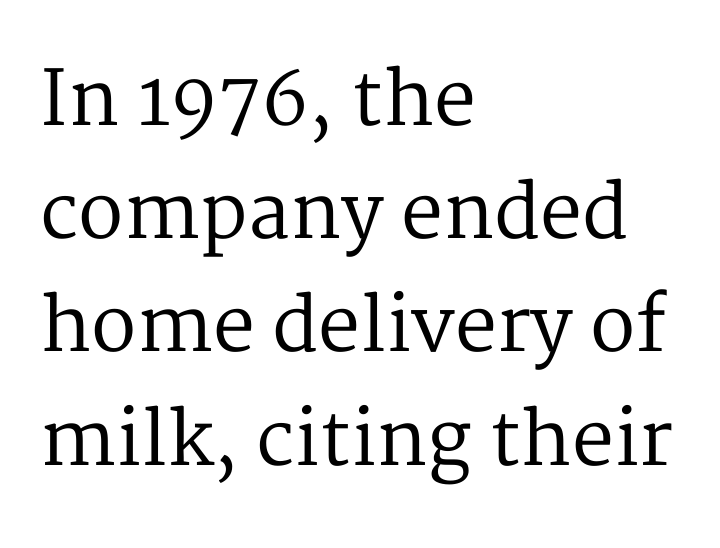
The image shows 75 px regular-weight serif type, upright; set left-aligned, normal line spacing (1.51x), normal letter spacing, not underlined; medium stroke contrast and a medium x-height.
